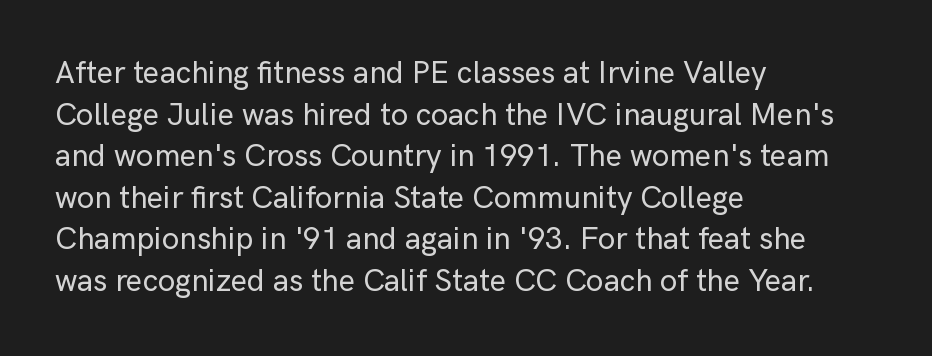
Q: Is the text italic (slanted)? A: No, it is upright.
Q: Is the typeface a serif or a sans-serif typeface? A: Sans-serif.
Q: Is the text underlined? A: No.
Q: How is the paragraph aligned? A: Left-aligned.
Q: Is the spacing between letters normal or unusually wide? A: Normal.
Q: Is the spacing between lines tight, normal or loose? A: Normal.
Q: Width (condensed, normal, or wide)? A: Normal.
Q: Stroke contrast? A: Low.
Q: x-height? A: Medium.
Q: Monospaced? A: No.
